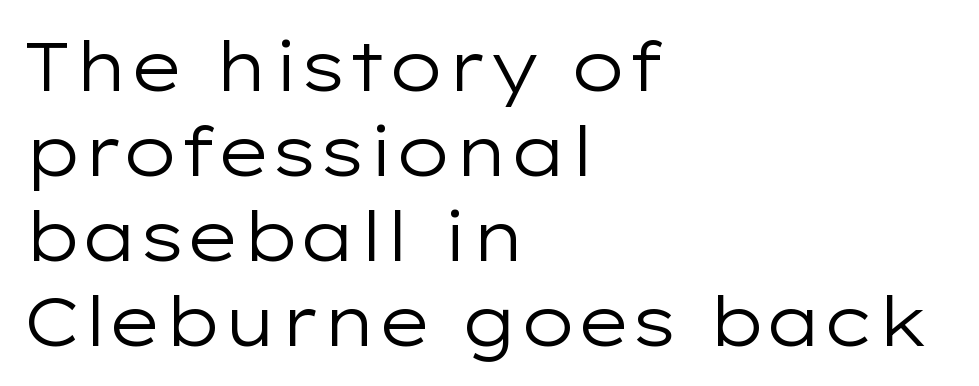
Q: Is the text bold? A: No.
Q: Is the text italic (slanted)? A: No, it is upright.
Q: Is the typeface a serif or a sans-serif typeface? A: Sans-serif.
Q: Is the text underlined? A: No.
Q: How is the paragraph aligned? A: Left-aligned.
Q: Is the spacing between letters normal or unusually wide? A: Normal.
Q: Width (condensed, normal, or wide)? A: Wide.
Q: Stroke contrast? A: Low.
Q: x-height? A: Medium.
Q: Monospaced? A: No.
